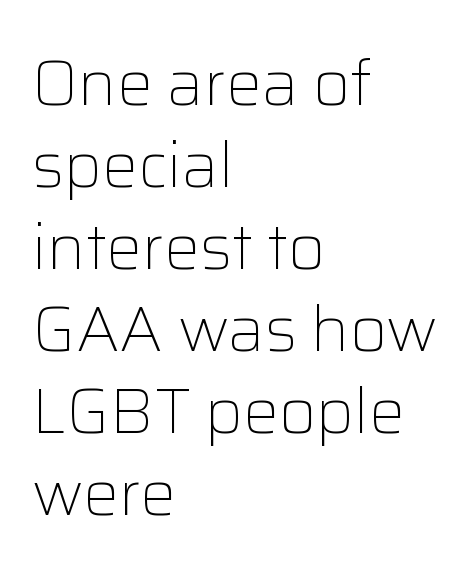
Spacing verdict: proportional, widths tailored to each character. Is the block centered? No — it sits flush against the left margin. The letterforms sit at book weight or below. In terms of leading, this rendering sits right in the middle.
